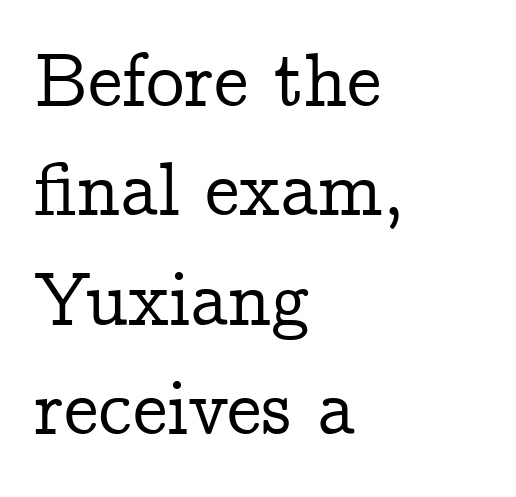
Q: Is the text italic (slanted)? A: No, it is upright.
Q: Is the typeface a serif or a sans-serif typeface? A: Serif.
Q: Is the text underlined? A: No.
Q: How is the paragraph aligned? A: Left-aligned.
Q: Is the spacing between letters normal or unusually wide? A: Normal.
Q: Is the spacing between lines tight, normal or loose? A: Normal.
Q: Width (condensed, normal, or wide)? A: Normal.
Q: Stroke contrast? A: Low.
Q: x-height? A: Medium.
Q: Monospaced? A: No.
